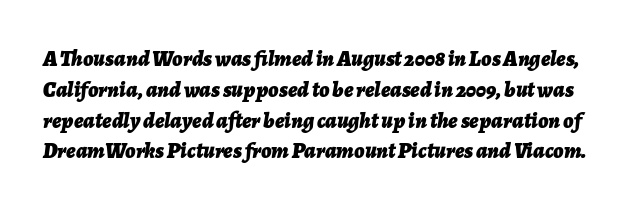
{"italic": "yes", "lean": "right", "slant_degrees": 7, "bold": "yes", "underline": "no", "line_spacing": "normal", "line_spacing_ratio": 1.4, "letter_spacing": "normal", "letter_spacing_em": 0.0, "glyph_px": 22}
